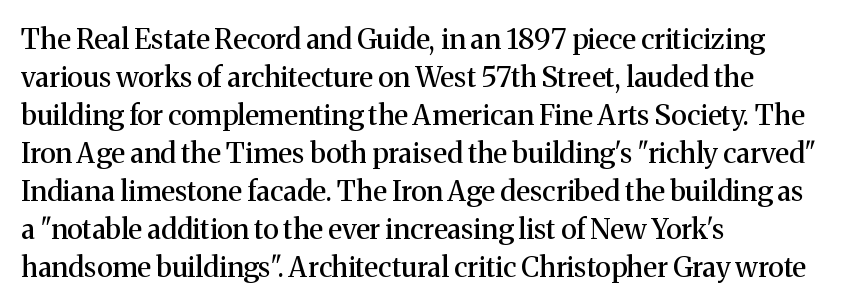
{"serif": "yes", "italic": "no", "width": "normal", "stroke_contrast": "medium", "x_height": "medium", "monospaced": "no", "underline": "no", "align": "left", "line_spacing": "normal", "line_spacing_ratio": 1.36, "letter_spacing": "normal", "letter_spacing_em": 0.0, "glyph_px": 28}
